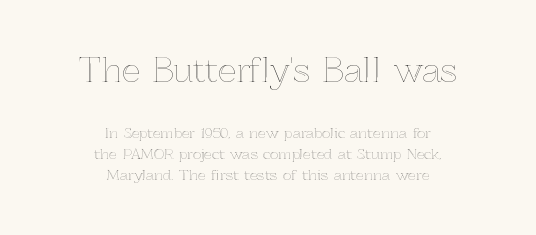
The image shows 32 px text type, upright; set centered, normal line spacing (1.51x), normal letter spacing, not underlined; the first (top) block is 2.29x larger; a medium x-height.
